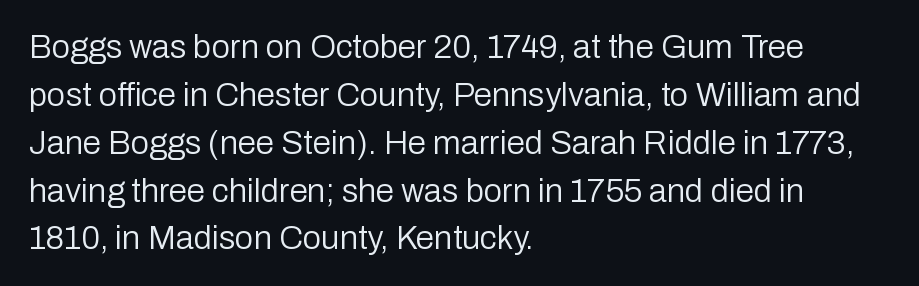
The image shows 33 px regular-weight sans-serif type, upright; set left-aligned, normal line spacing (1.45x), normal letter spacing, not underlined; low stroke contrast and a medium x-height.
